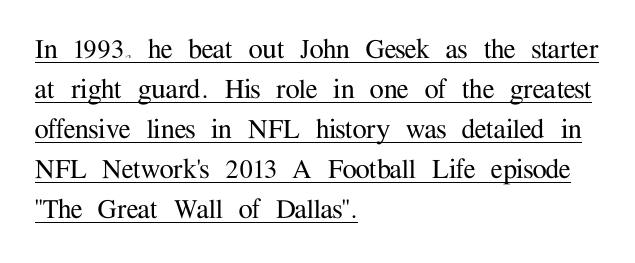
Which margin do the lines hug? The left one — the right edge is uneven. This sample uses an upright cut, with every glyph sitting square on the baseline. You could not count columns in this text — the font is proportionally spaced. Horizontal bands of white between lines are of average thickness. A baseline rule has been typeset under these characters.
